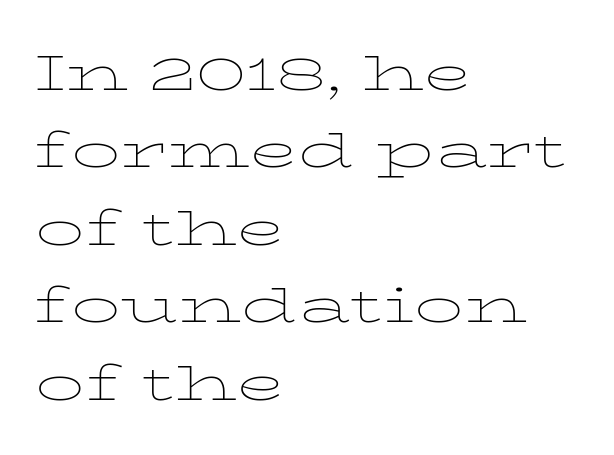
Q: Is the text bold? A: No.
Q: Is the text italic (slanted)? A: No, it is upright.
Q: Is the typeface a serif or a sans-serif typeface? A: Serif.
Q: Is the text underlined? A: No.
Q: How is the paragraph aligned? A: Left-aligned.
Q: Is the spacing between letters normal or unusually wide? A: Normal.
Q: Is the spacing between lines tight, normal or loose? A: Normal.
Q: Width (condensed, normal, or wide)? A: Wide.
Q: Stroke contrast? A: Low.
Q: x-height? A: Medium.
Q: Monospaced? A: No.
